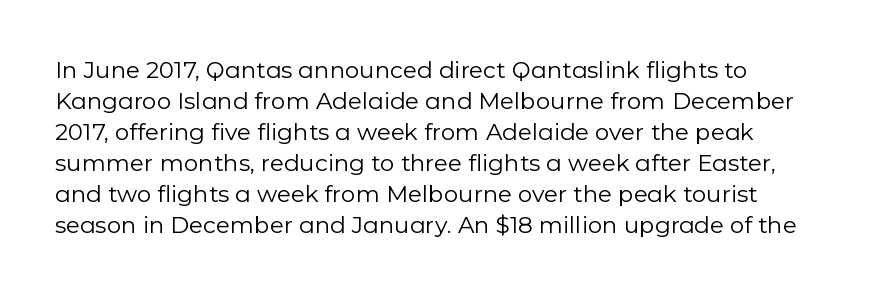
The image shows 23 px text type, upright; set normal line spacing (1.35x), normal letter spacing, not underlined.
